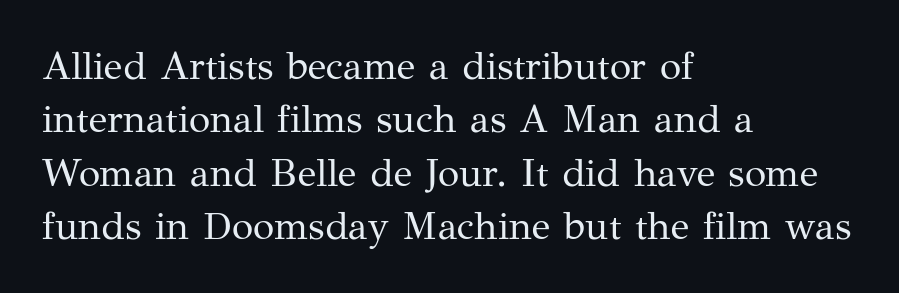
Q: Is the text bold? A: No.
Q: Is the text italic (slanted)? A: No, it is upright.
Q: Is the typeface a serif or a sans-serif typeface? A: Serif.
Q: Is the text underlined? A: No.
Q: How is the paragraph aligned? A: Left-aligned.
Q: Is the spacing between letters normal or unusually wide? A: Normal.
Q: Is the spacing between lines tight, normal or loose? A: Normal.
Q: Width (condensed, normal, or wide)? A: Normal.
Q: Stroke contrast? A: Medium.
Q: x-height? A: Medium.
Q: Monospaced? A: No.
